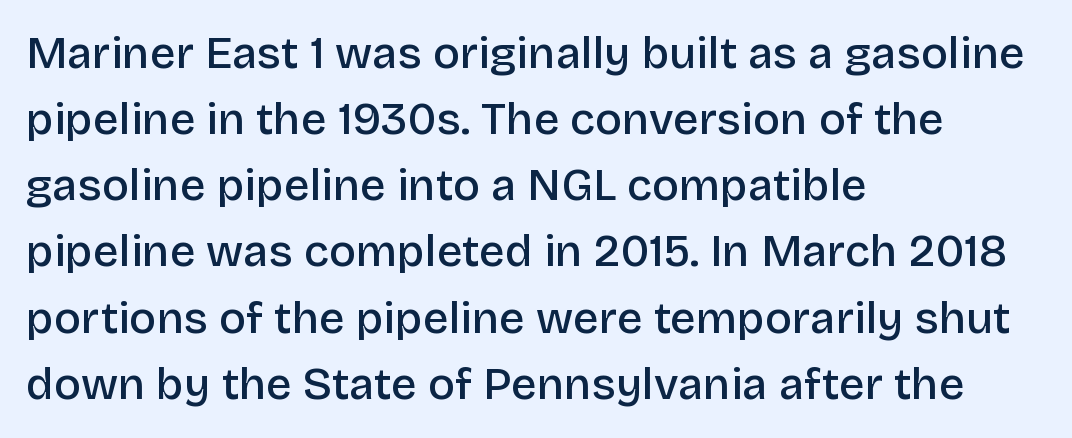
Q: Is the text bold? A: Semi-bold.
Q: Is the text italic (slanted)? A: No, it is upright.
Q: Is the typeface a serif or a sans-serif typeface? A: Sans-serif.
Q: Is the text underlined? A: No.
Q: How is the paragraph aligned? A: Left-aligned.
Q: Is the spacing between letters normal or unusually wide? A: Normal.
Q: Is the spacing between lines tight, normal or loose? A: Normal.
Q: Width (condensed, normal, or wide)? A: Normal.
Q: Stroke contrast? A: Low.
Q: x-height? A: Large.
Q: Monospaced? A: No.
